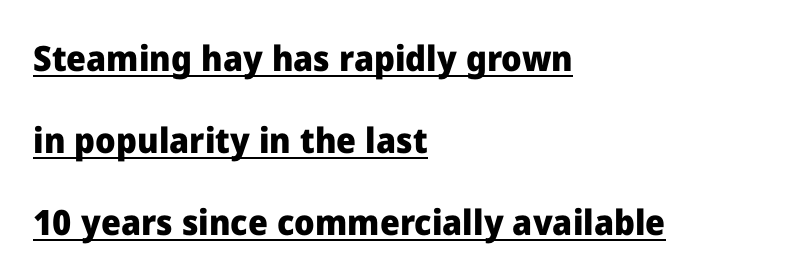
Q: Is the text bold? A: Yes.
Q: Is the text italic (slanted)? A: No, it is upright.
Q: Is the typeface a serif or a sans-serif typeface? A: Sans-serif.
Q: Is the text underlined? A: Yes.
Q: How is the paragraph aligned? A: Left-aligned.
Q: Is the spacing between letters normal or unusually wide? A: Normal.
Q: Is the spacing between lines tight, normal or loose? A: Loose.
Q: Width (condensed, normal, or wide)? A: Normal.
Q: Stroke contrast? A: Low.
Q: x-height? A: Medium.
Q: Monospaced? A: No.
